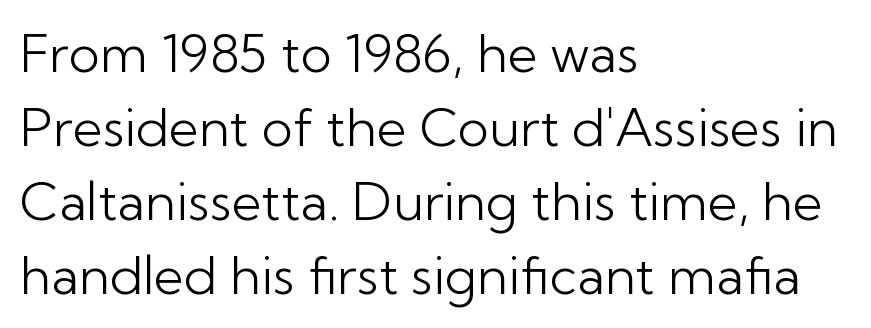
Is this a sans? Yes — the strokes have no serifs. You could not count columns in this text — the font is proportionally spaced. Nothing unusual about the tracking: characters are spaced as the font intends. The leading is moderate, giving the passage an even texture.
